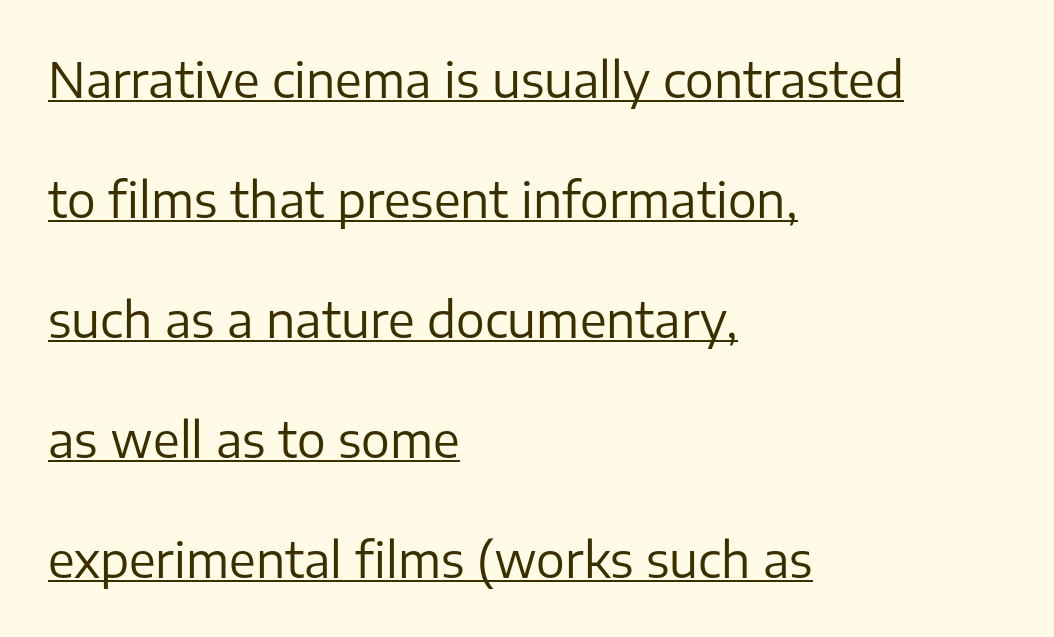
Standard letterfit; no display-style spreading of the glyphs. This sample uses an upright cut, with every glyph sitting square on the baseline. Think of a printed novel: that variable character pitch is what you see here. The typesetter chose a ragged-right arrangement here. Each new line begins a long way beneath the previous one. Look at the bottom of the vertical strokes: they stop flat, with no serifs.
